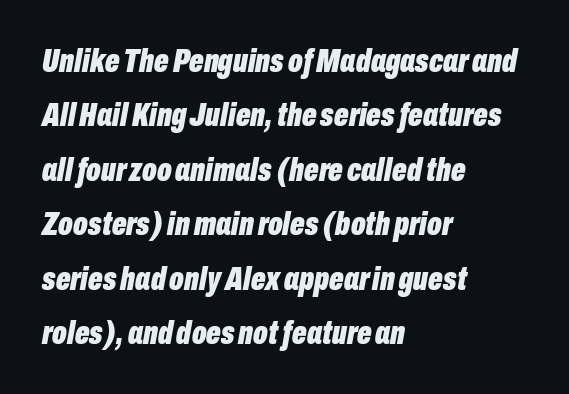
{"italic": "yes", "lean": "right", "slant_degrees": 10, "bold": "yes", "weight": "bold", "width": "condensed", "stroke_contrast": "low", "x_height": "medium", "monospaced": "no", "underline": "no", "align": "left", "line_spacing": "normal", "line_spacing_ratio": 1.6, "letter_spacing": "normal", "letter_spacing_em": 0.0, "glyph_px": 34}
